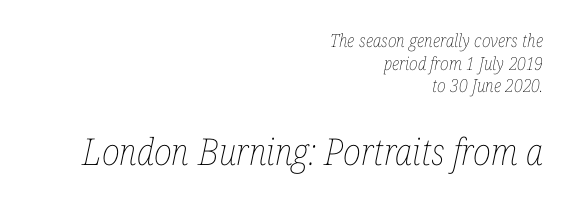
{"italic": "yes", "lean": "right", "slant_degrees": 12, "bold": "no", "weight": "thin", "width": "condensed", "stroke_contrast": "low", "x_height": "medium", "monospaced": "no", "underline": "no", "align": "right", "line_spacing": "normal", "line_spacing_ratio": 1.26, "letter_spacing": "normal", "letter_spacing_em": 0.0, "larger_block": "second", "size_ratio": 2.06, "glyph_px": 37}
